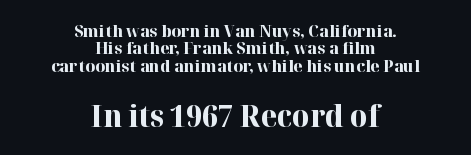
This sample uses plain, unmodified letter spacing. The space beneath each line is pristine and unruled. These words are printed bold, with thick strokes throughout. This rendering employs a face with finishing strokes, i.e., a serif. These lines are rendered in a variable-pitch font.
